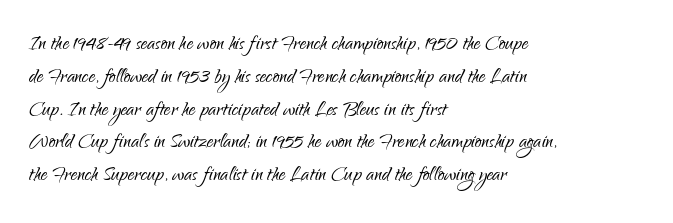
{"bold": "no", "underline": "no", "align": "left", "line_spacing": "normal", "line_spacing_ratio": 1.26, "letter_spacing": "normal", "letter_spacing_em": 0.0, "glyph_px": 26}
